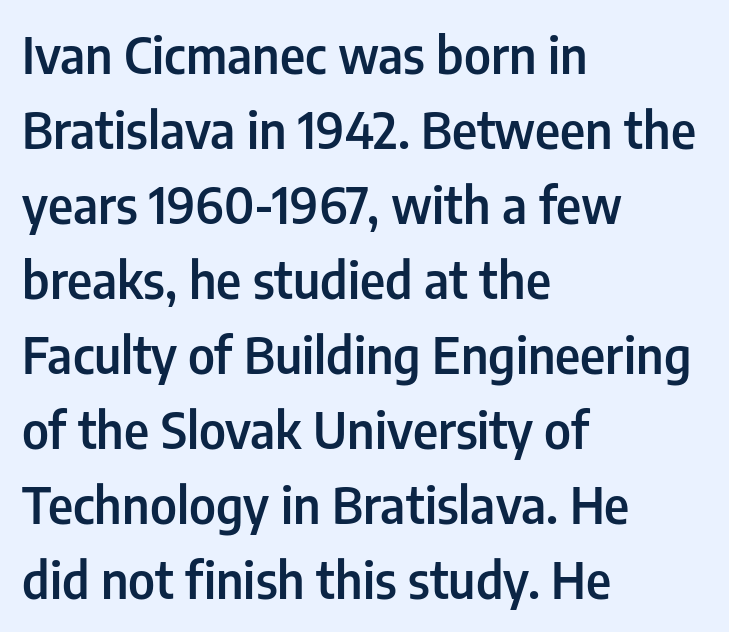
The image shows 50 px semibold, condensed sans-serif type, upright; set left-aligned, normal line spacing (1.5x), normal letter spacing, not underlined; low stroke contrast and a medium x-height.
